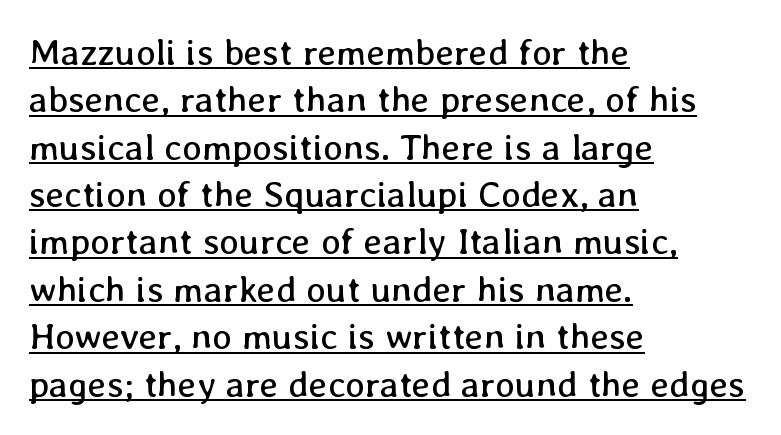
The image shows 37 px regular-weight type, upright; set left-aligned, normal line spacing (1.28x), normal letter spacing, underlined; low stroke contrast and a medium x-height.
